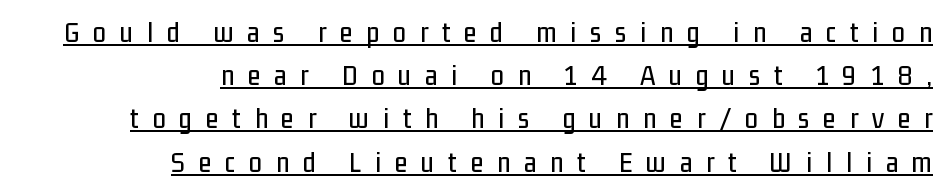
The image shows 29 px condensed sans-serif type, upright; set right-aligned, normal line spacing (1.49x), unusually wide letter spacing (+0.48 em), underlined; low stroke contrast and a medium x-height.
